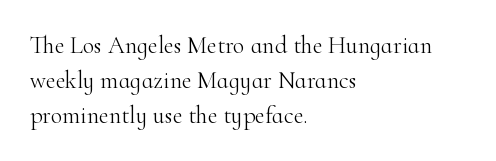
{"italic": "no", "bold": "no", "underline": "no", "align": "left", "line_spacing": "normal", "line_spacing_ratio": 1.46, "letter_spacing": "normal", "letter_spacing_em": 0.0, "glyph_px": 24}
